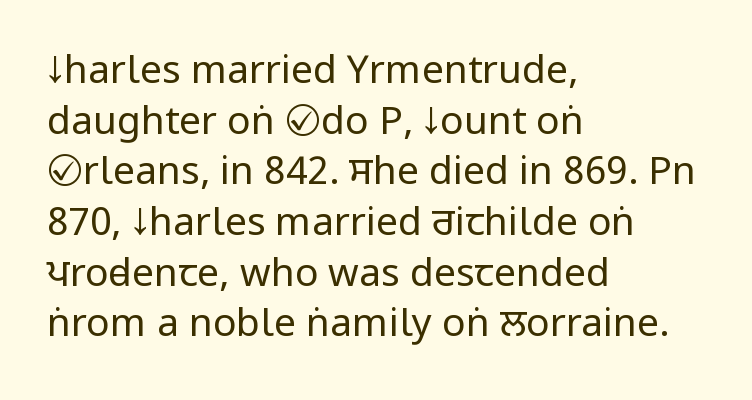
{"serif": "no", "italic": "no", "bold": "no", "weight": "regular", "width": "condensed", "stroke_contrast": "low", "x_height": "large", "monospaced": "no", "underline": "no", "align": "left", "line_spacing": "normal", "line_spacing_ratio": 1.3, "letter_spacing": "normal", "letter_spacing_em": 0.0, "glyph_px": 39}
